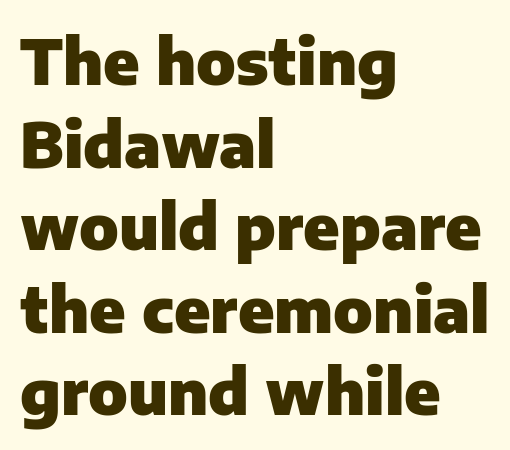
{"serif": "no", "italic": "no", "bold": "yes", "weight": "heavy", "width": "normal", "stroke_contrast": "low", "x_height": "medium", "monospaced": "no", "underline": "no", "align": "left", "line_spacing": "normal", "line_spacing_ratio": 1.31, "letter_spacing": "normal", "letter_spacing_em": 0.0, "glyph_px": 63}
